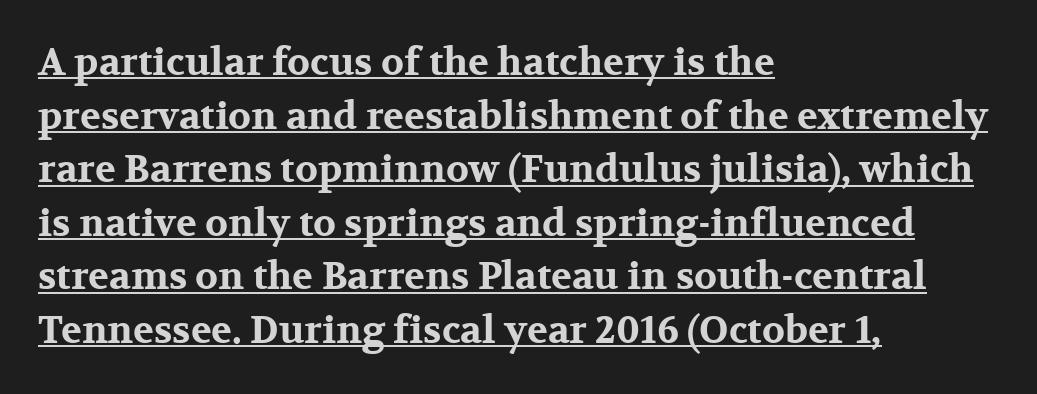
{"serif": "yes", "italic": "no", "bold": "yes", "weight": "bold", "width": "wide", "stroke_contrast": "medium", "x_height": "medium", "monospaced": "no", "underline": "yes", "align": "left", "line_spacing": "normal", "line_spacing_ratio": 1.41, "letter_spacing": "normal", "letter_spacing_em": 0.0, "glyph_px": 38}
